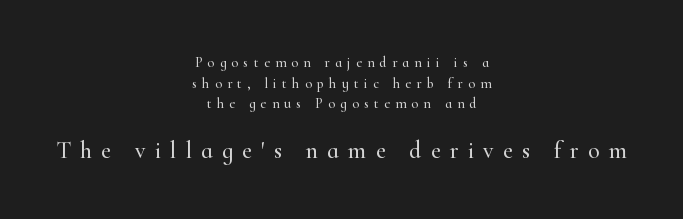
Q: Is the text italic (slanted)? A: No, it is upright.
Q: Is the text underlined? A: No.
Q: How is the paragraph aligned? A: Centered.
Q: Is the spacing between letters normal or unusually wide? A: Unusually wide.
Q: Is the spacing between lines tight, normal or loose? A: Normal.
Q: Which block of text is set in a larger size, the first (top) or the second (bottom)? A: The second (bottom) one.
